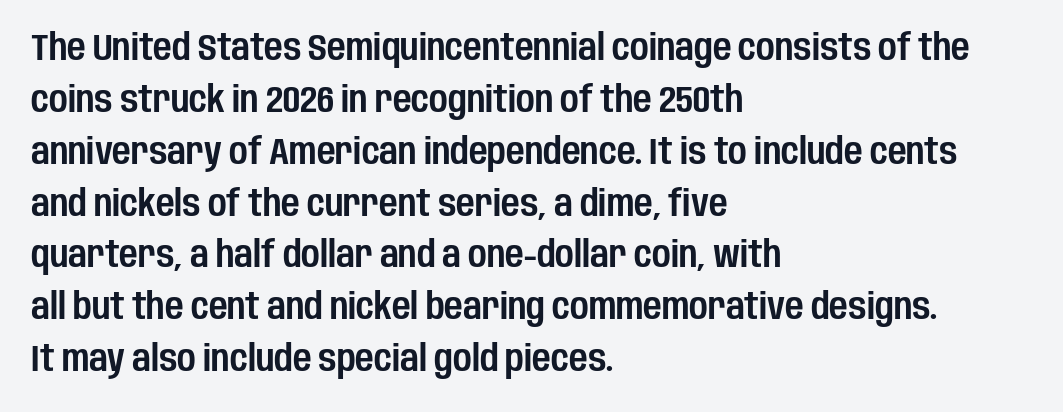
The lettering holds an erect, upright posture throughout. The typeface chosen for these lines omits serifs. One-word summary of the alignment: left. Quick note: interline space is typical. Is this a fixed-width face? No — the glyphs have proportional, varying widths. The letterforms sit shoulder to shoulder at normal distance.
